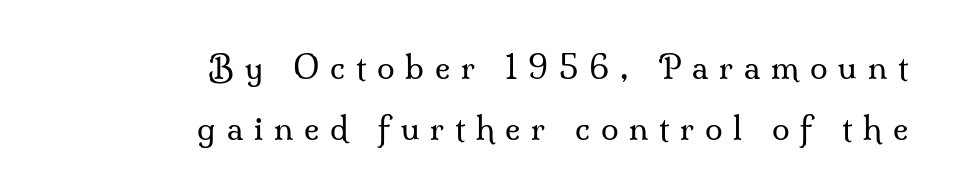
Q: Is the text bold? A: No.
Q: Is the text italic (slanted)? A: No, it is upright.
Q: Is the typeface a serif or a sans-serif typeface? A: Serif.
Q: Is the text underlined? A: No.
Q: How is the paragraph aligned? A: Right-aligned.
Q: Is the spacing between letters normal or unusually wide? A: Unusually wide.
Q: Is the spacing between lines tight, normal or loose? A: Loose.
Q: Width (condensed, normal, or wide)? A: Normal.
Q: Stroke contrast? A: Medium.
Q: x-height? A: Small.
Q: Monospaced? A: No.
